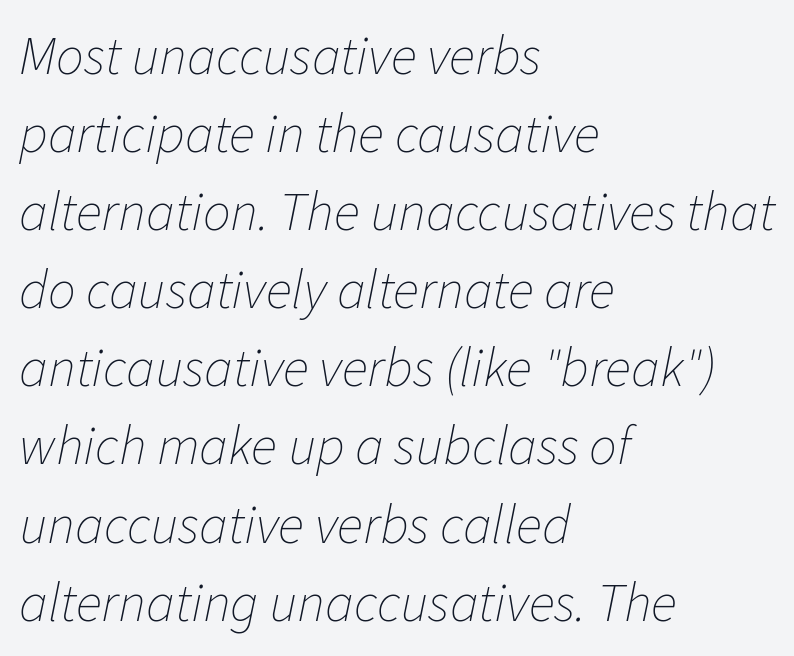
The string is rendered with underlining switched off. The passage shown is not bold in any degree. In terms of posture, this sample is oblique. Here the designer chose a conventional face with non-uniform glyph widths.
